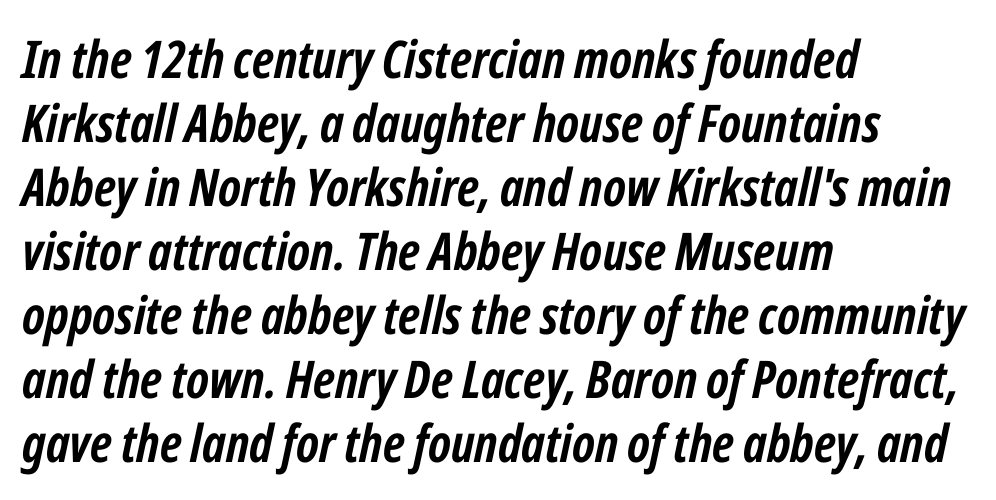
Q: Is the text bold? A: Yes.
Q: Is the text italic (slanted)? A: Yes, it leans right by about 12 degrees.
Q: Is the text underlined? A: No.
Q: How is the paragraph aligned? A: Left-aligned.
Q: Is the spacing between letters normal or unusually wide? A: Normal.
Q: Width (condensed, normal, or wide)? A: Condensed.
Q: Stroke contrast? A: Low.
Q: x-height? A: Medium.
Q: Monospaced? A: No.
